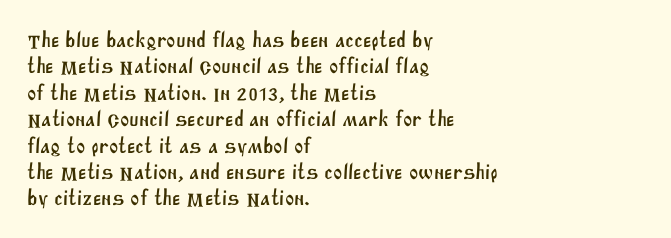
Q: Is the text underlined? A: No.
Q: How is the paragraph aligned? A: Left-aligned.
Q: Is the spacing between letters normal or unusually wide? A: Normal.
